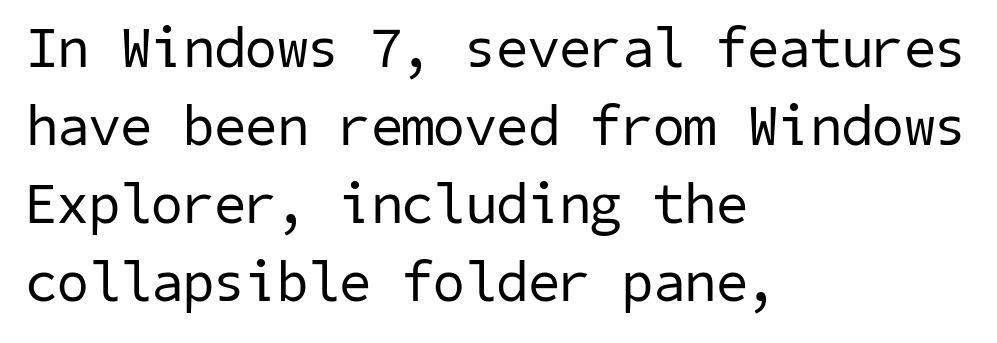
The image shows 57 px regular-weight sans-serif type; set left-aligned, normal line spacing (1.37x), normal letter spacing, not underlined; low stroke contrast and a medium x-height.
